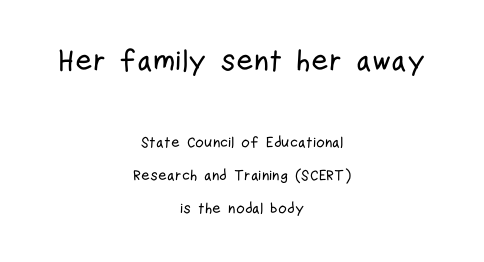
The line-height multiplier appears high, well above default. Top chunk: large. Bottom chunk: small. Check under the words: just untouched page. Posture: vertical. The rendering shows plain stroke endings on the letterforms — a sans-serif design. Here the glyphs are tracked normally, forming tight word shapes.
